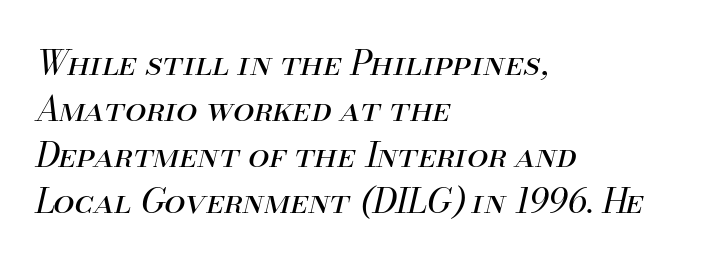
Q: Is the text bold? A: No.
Q: Is the text italic (slanted)? A: Yes, it leans right by about 13 degrees.
Q: Is the text underlined? A: No.
Q: How is the paragraph aligned? A: Left-aligned.
Q: Is the spacing between letters normal or unusually wide? A: Normal.
Q: Is the spacing between lines tight, normal or loose? A: Normal.
Q: Width (condensed, normal, or wide)? A: Normal.
Q: Stroke contrast? A: Medium.
Q: x-height? A: Small.
Q: Monospaced? A: No.
